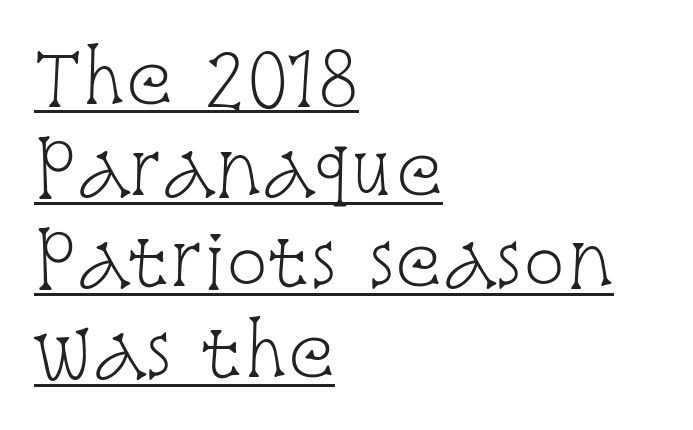
The image shows 69 px light, condensed serif type, upright; set left-aligned, normal line spacing (1.32x), normal letter spacing, underlined; low stroke contrast and a large x-height.
